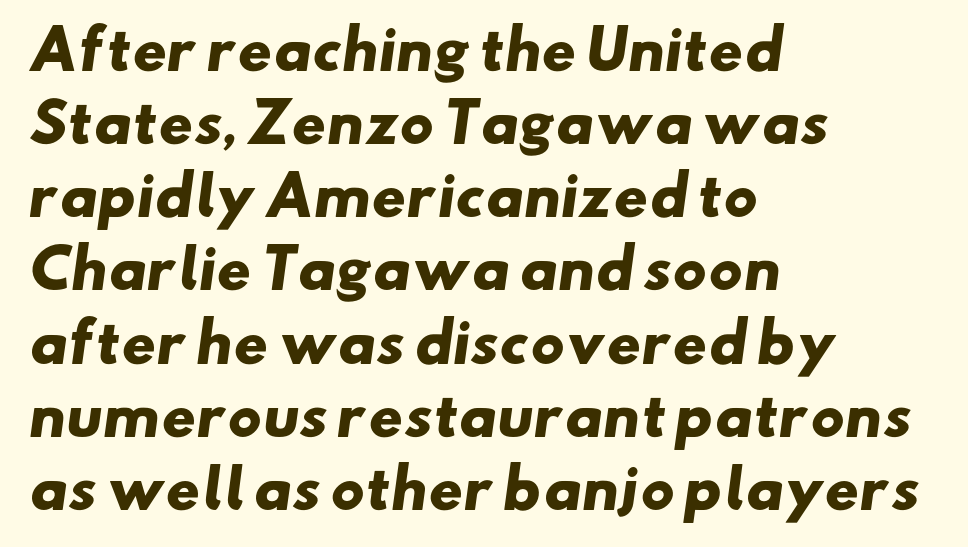
Q: Is the text bold? A: Yes.
Q: Is the typeface a serif or a sans-serif typeface? A: Sans-serif.
Q: Is the text underlined? A: No.
Q: How is the paragraph aligned? A: Left-aligned.
Q: Is the spacing between letters normal or unusually wide? A: Normal.
Q: Is the spacing between lines tight, normal or loose? A: Normal.
Q: Width (condensed, normal, or wide)? A: Wide.
Q: Stroke contrast? A: Low.
Q: x-height? A: Small.
Q: Monospaced? A: No.
